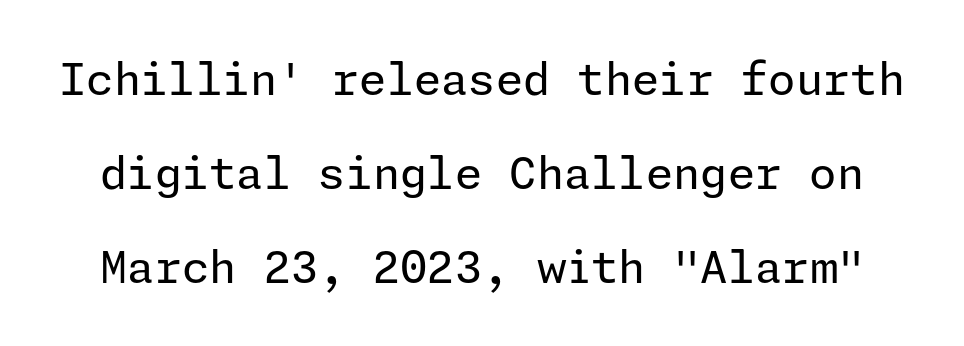
{"serif": "no", "italic": "no", "bold": "no", "weight": "regular", "width": "normal", "stroke_contrast": "low", "x_height": "medium", "underline": "no", "line_spacing": "loose", "line_spacing_ratio": 2.14, "letter_spacing": "normal", "letter_spacing_em": 0.0, "glyph_px": 44}
